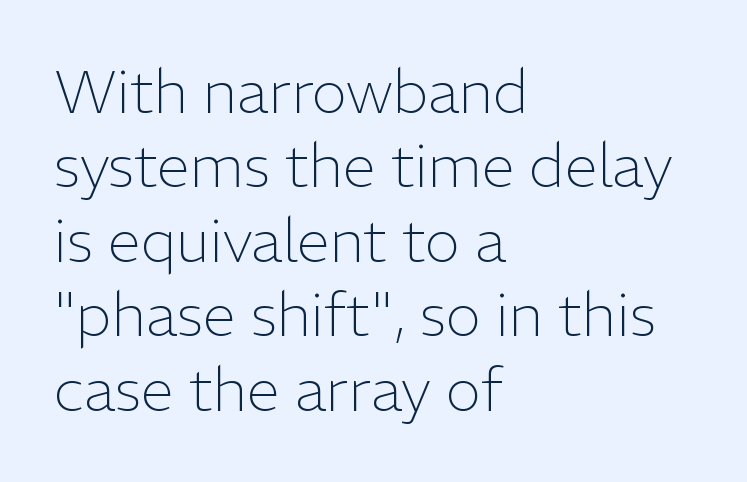
{"serif": "no", "italic": "no", "bold": "no", "weight": "light", "width": "normal", "stroke_contrast": "low", "x_height": "medium", "monospaced": "no", "underline": "no", "align": "left", "line_spacing_ratio": 1.24, "letter_spacing": "normal", "letter_spacing_em": 0.0, "glyph_px": 60}
